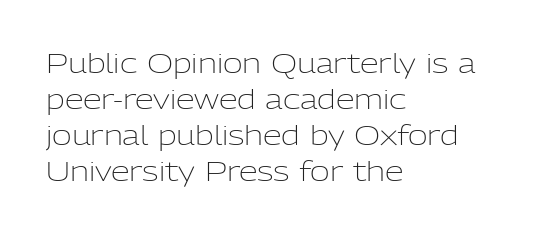
A clean baseline with only descenders dipping below it. The letters stand upright; this is a roman face. The letterforms sit shoulder to shoulder at normal distance. The compositor pushed each line to the left boundary.
